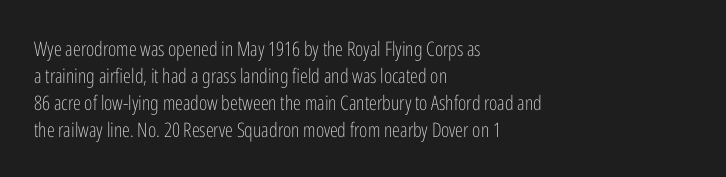
This sample uses an upright cut, with every glyph sitting square on the baseline. Reading down the column, the eye jumps a familiar distance to each next line. The horizontal fit of the characters is conventional and even. This is not heavy type; no bold has been used.
